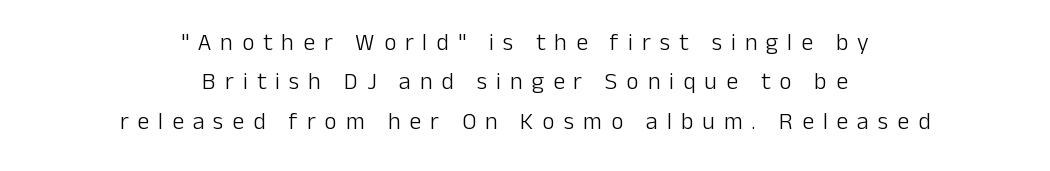
{"italic": "no", "bold": "no", "underline": "no", "align": "center", "line_spacing": "normal", "line_spacing_ratio": 1.64, "letter_spacing": "wide", "letter_spacing_em": 0.37, "glyph_px": 24}
